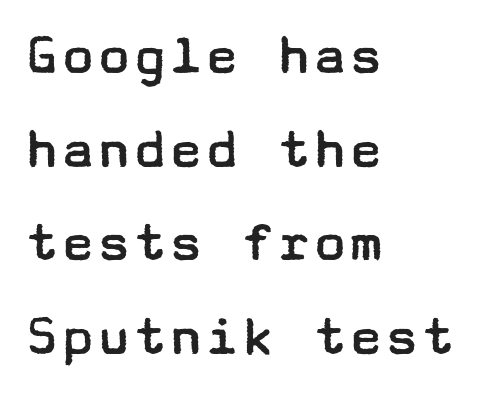
Has an underline been added? It has not. Standard letterfit; no display-style spreading of the glyphs. The lines sit at an ordinary, default distance from one another. The lettering holds an erect, upright posture throughout. Stroke thickness stays within the range of a standard reading face or lighter. Letterform terminals end flat and unadorned throughout the passage.
